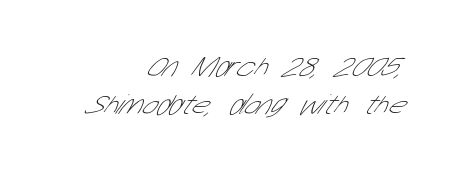
{"serif": "no", "bold": "no", "weight": "thin", "width": "condensed", "stroke_contrast": "low", "x_height": "medium", "monospaced": "no", "underline": "no", "align": "right", "line_spacing": "normal", "line_spacing_ratio": 1.32, "letter_spacing": "normal", "letter_spacing_em": 0.0, "glyph_px": 29}
